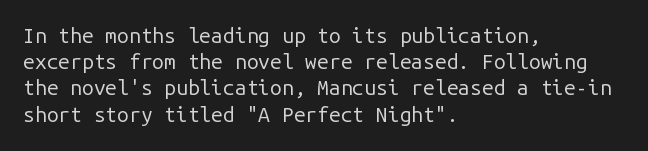
Does extra space separate the letters? No, they use regular spacing. Layout note: lines flush left. The area under the type is left untouched. This reads as an unemphasized weight, regular at the heaviest. This is roman type, the default non-slanted kind. Vertical spacing — default.
